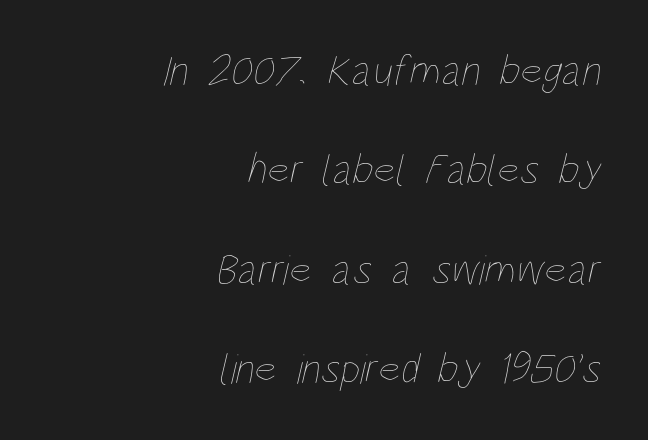
{"bold": "no", "weight": "thin", "width": "condensed", "stroke_contrast": "low", "x_height": "large", "monospaced": "no", "underline": "no", "align": "right", "line_spacing": "loose", "line_spacing_ratio": 2.31, "letter_spacing": "normal", "letter_spacing_em": 0.0, "glyph_px": 43}
